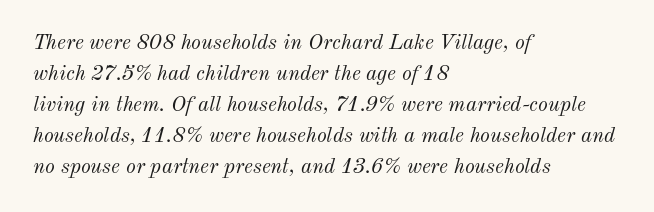
{"italic": "yes", "lean": "right", "slant_degrees": 12, "bold": "no", "underline": "no", "align": "left", "line_spacing": "normal", "line_spacing_ratio": 1.48, "letter_spacing": "normal", "letter_spacing_em": 0.0, "glyph_px": 21}
